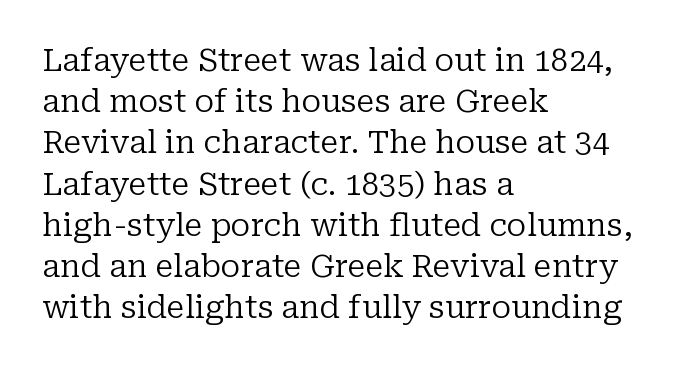
The font sits on the lighter half of the weight spectrum, regular included. Decoration check: the copy has no underline. The lettering holds an erect, upright posture throughout. These lines keep a tight, regular rhythm from letter to letter. Regarding leading, the lines here are spaced in the standard way. Line starts are locked; line ends wander.
